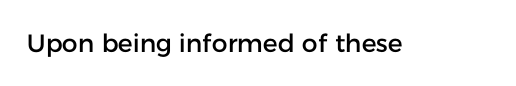
{"italic": "no", "underline": "no", "letter_spacing": "normal", "letter_spacing_em": 0.0, "glyph_px": 25}
